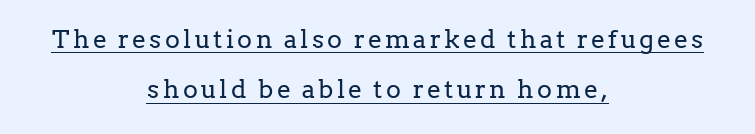
No italicization has been applied; the sample stays upright. This block would shrink considerably if given ordinary leading; it's expanded now. Quick note: underline on. Weight class: somewhere from thin through regular. The typesetter chose a symmetrical, centered arrangement here.
